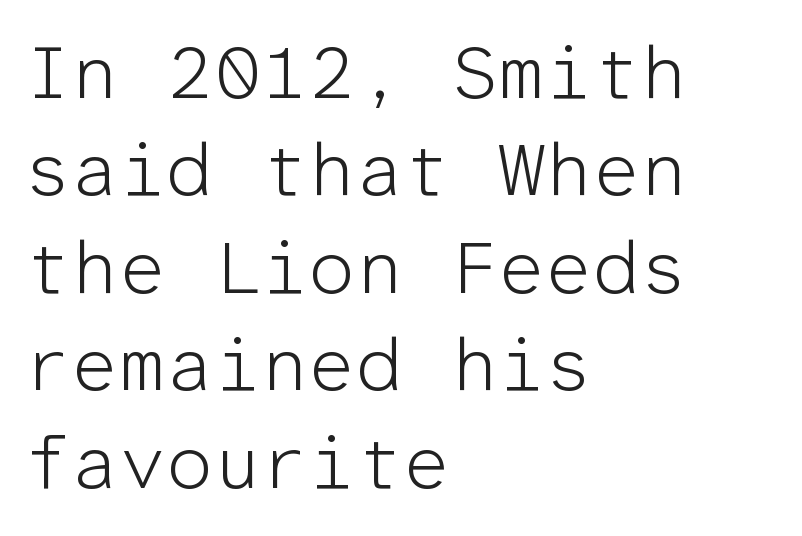
{"serif": "no", "italic": "no", "bold": "no", "weight": "light", "width": "normal", "stroke_contrast": "low", "x_height": "medium", "monospaced": "yes", "underline": "no", "align": "left", "line_spacing": "normal", "line_spacing_ratio": 1.3, "letter_spacing": "normal", "letter_spacing_em": 0.0, "glyph_px": 75}
